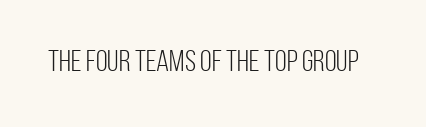
Only glyphs here, with clear space below each row. Examine the stroke ends and you'll find no serifs. The lettering stays uniformly vertical, giving the passage a roman look. This sample has the flowing, uneven cadence of proportional lettering.
